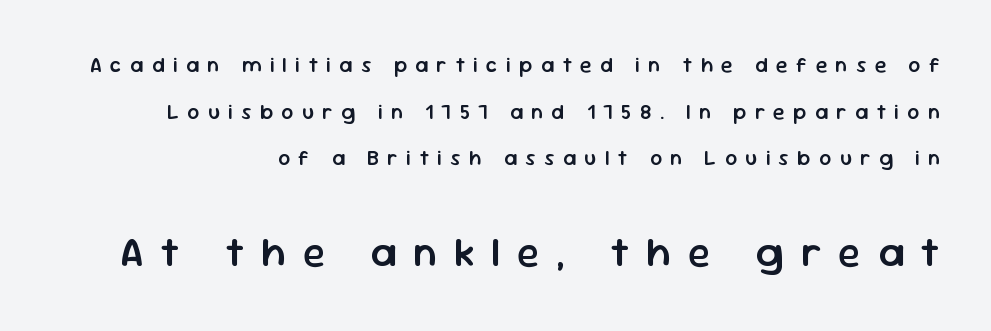
{"serif": "no", "italic": "no", "bold": "semi", "weight": "semibold", "width": "normal", "stroke_contrast": "low", "x_height": "medium", "monospaced": "no", "underline": "no", "align": "right", "line_spacing": "loose", "line_spacing_ratio": 2.22, "letter_spacing": "wide", "letter_spacing_em": 0.4, "larger_block": "second", "size_ratio": 2.0, "glyph_px": 42}
